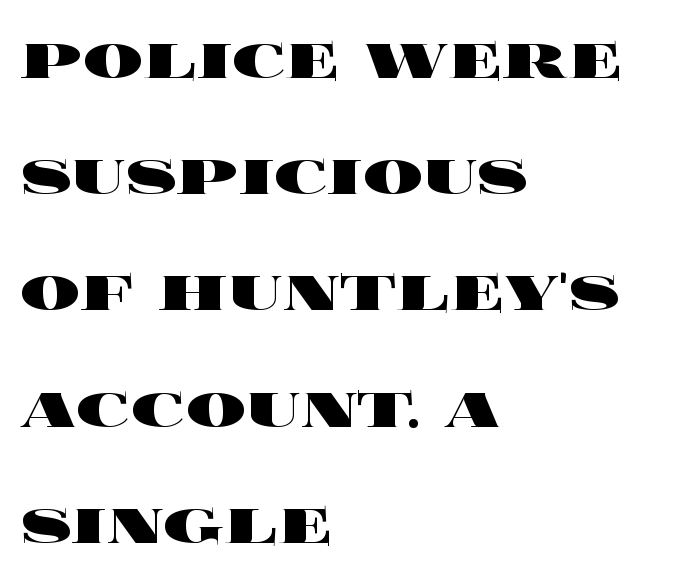
{"italic": "no", "bold": "yes", "weight": "heavy", "width": "wide", "x_height": "large", "monospaced": "no", "underline": "no", "align": "left", "line_spacing": "normal", "line_spacing_ratio": 1.55, "letter_spacing": "normal", "letter_spacing_em": 0.0, "glyph_px": 75}
